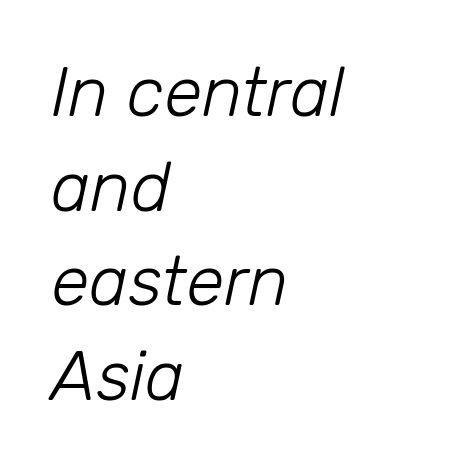
Q: Is the text bold? A: No.
Q: Is the text italic (slanted)? A: Yes, it leans right by about 12 degrees.
Q: Is the text underlined? A: No.
Q: How is the paragraph aligned? A: Left-aligned.
Q: Is the spacing between letters normal or unusually wide? A: Normal.
Q: Is the spacing between lines tight, normal or loose? A: Normal.
Q: Width (condensed, normal, or wide)? A: Normal.
Q: Stroke contrast? A: Low.
Q: x-height? A: Medium.
Q: Monospaced? A: No.
